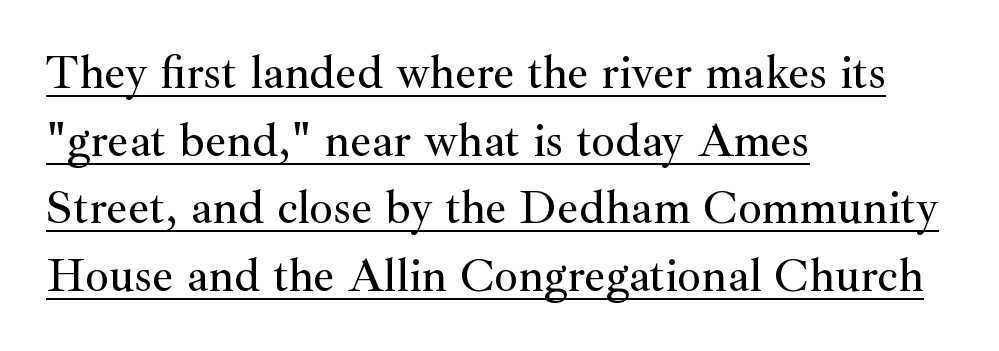
The image shows 47 px serif type, upright; set left-aligned, normal line spacing (1.44x), normal letter spacing, underlined; medium stroke contrast and a small x-height.
